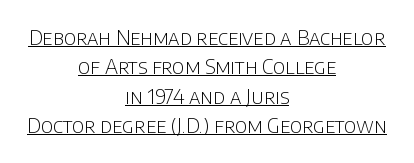
Both edges are ragged and mirror each other, which tells us the setting is centered. This rendering leaves character spacing at its baseline value. Evenly set lines give the paragraph a standard silhouette. Designer's note — italics off, roman on.
